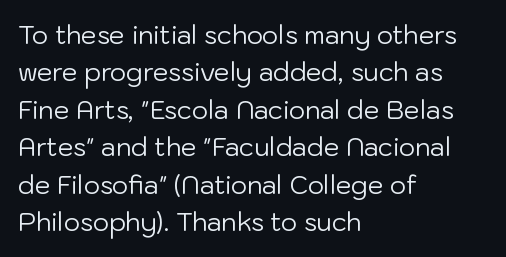
In CSS terms this would be text-align: left. Descenders are the only things crossing below the line. One glance says typical: line gaps are just what's usual. This is the regular roman posture of the typeface.
